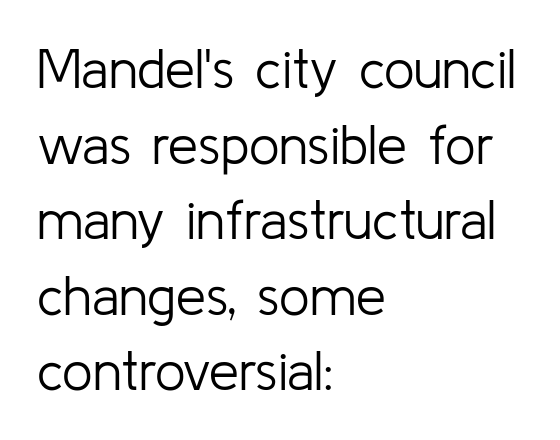
{"serif": "no", "italic": "no", "bold": "no", "weight": "light", "width": "normal", "stroke_contrast": "low", "x_height": "medium", "monospaced": "no", "underline": "no", "align": "left", "line_spacing": "normal", "line_spacing_ratio": 1.4, "letter_spacing": "normal", "letter_spacing_em": 0.0, "glyph_px": 54}
